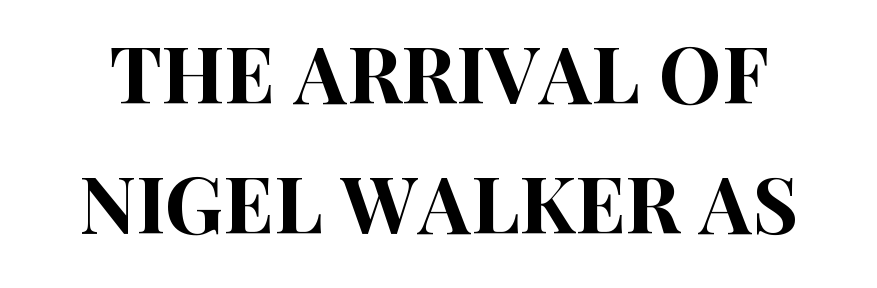
{"serif": "no", "italic": "no", "width": "condensed", "stroke_contrast": "high", "x_height": "large", "monospaced": "no", "underline": "no", "line_spacing": "normal", "line_spacing_ratio": 1.64, "letter_spacing": "normal", "letter_spacing_em": 0.0, "glyph_px": 79}
